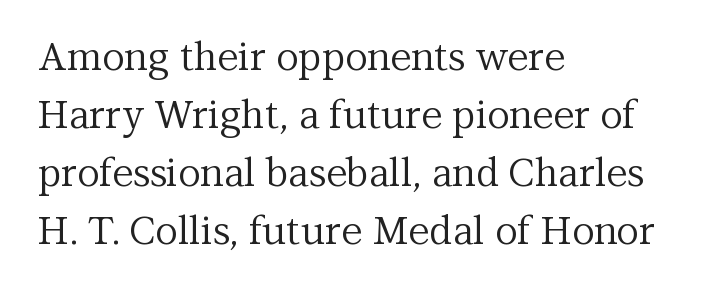
Q: Is the text bold? A: No.
Q: Is the text italic (slanted)? A: No, it is upright.
Q: Is the typeface a serif or a sans-serif typeface? A: Serif.
Q: Is the text underlined? A: No.
Q: How is the paragraph aligned? A: Left-aligned.
Q: Is the spacing between letters normal or unusually wide? A: Normal.
Q: Is the spacing between lines tight, normal or loose? A: Normal.
Q: Width (condensed, normal, or wide)? A: Normal.
Q: Stroke contrast? A: Medium.
Q: x-height? A: Medium.
Q: Monospaced? A: No.
